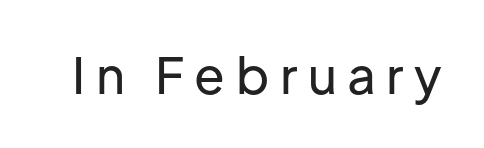
{"serif": "no", "italic": "no", "width": "normal", "stroke_contrast": "low", "x_height": "medium", "monospaced": "no", "underline": "no", "letter_spacing": "wide", "letter_spacing_em": 0.21, "glyph_px": 50}
